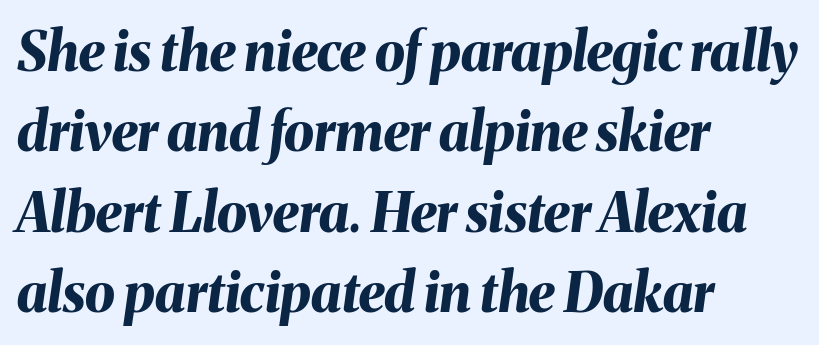
The image shows 54 px bold type, italic (leaning right); set left-aligned, normal line spacing (1.49x), normal letter spacing, not underlined; medium stroke contrast and a medium x-height.
